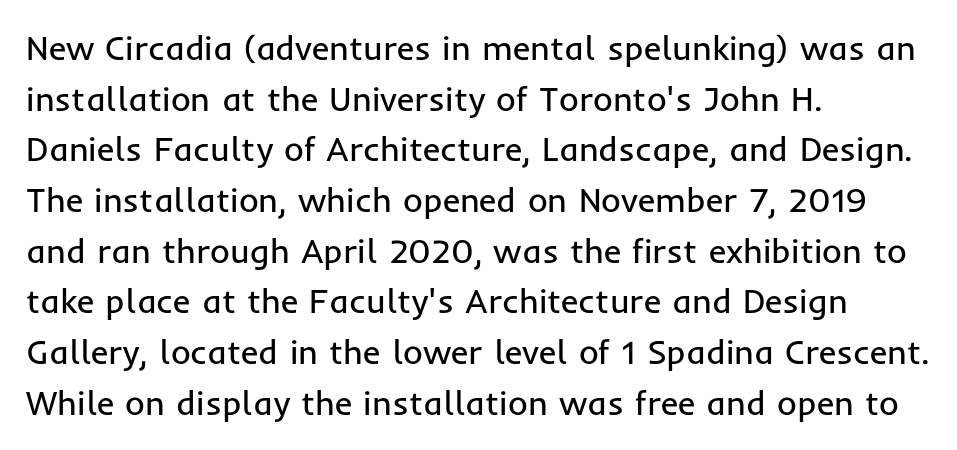
Q: Is the text bold? A: No.
Q: Is the text italic (slanted)? A: No, it is upright.
Q: Is the typeface a serif or a sans-serif typeface? A: Sans-serif.
Q: Is the text underlined? A: No.
Q: How is the paragraph aligned? A: Left-aligned.
Q: Is the spacing between letters normal or unusually wide? A: Normal.
Q: Is the spacing between lines tight, normal or loose? A: Normal.
Q: Width (condensed, normal, or wide)? A: Normal.
Q: Stroke contrast? A: Low.
Q: x-height? A: Medium.
Q: Monospaced? A: No.
